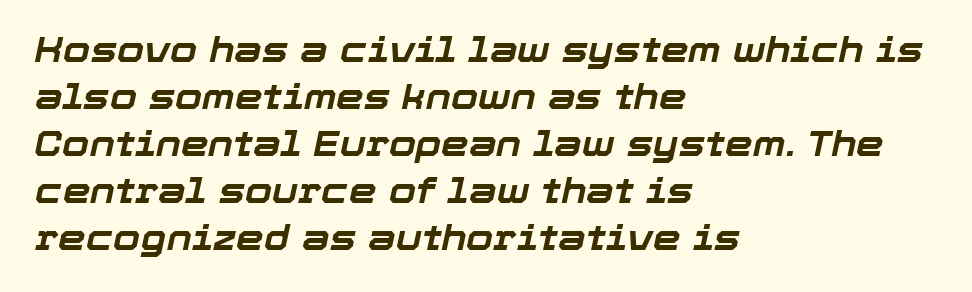
The image shows 35 px bold type, italic (leaning right); set left-aligned, normal line spacing (1.34x), normal letter spacing, not underlined; low stroke contrast and a medium x-height.
